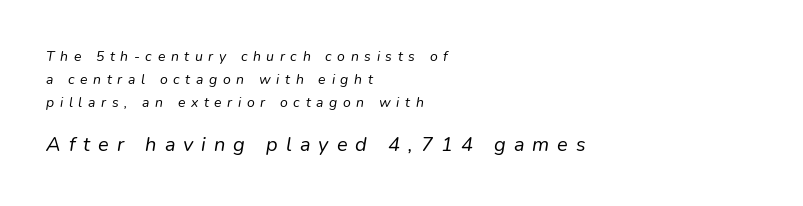
Check under the words: just untouched page. Scale increases going downward across the two blocks. In terms of posture, this sample is oblique. Nothing heavy about these letters — not bold at all.
